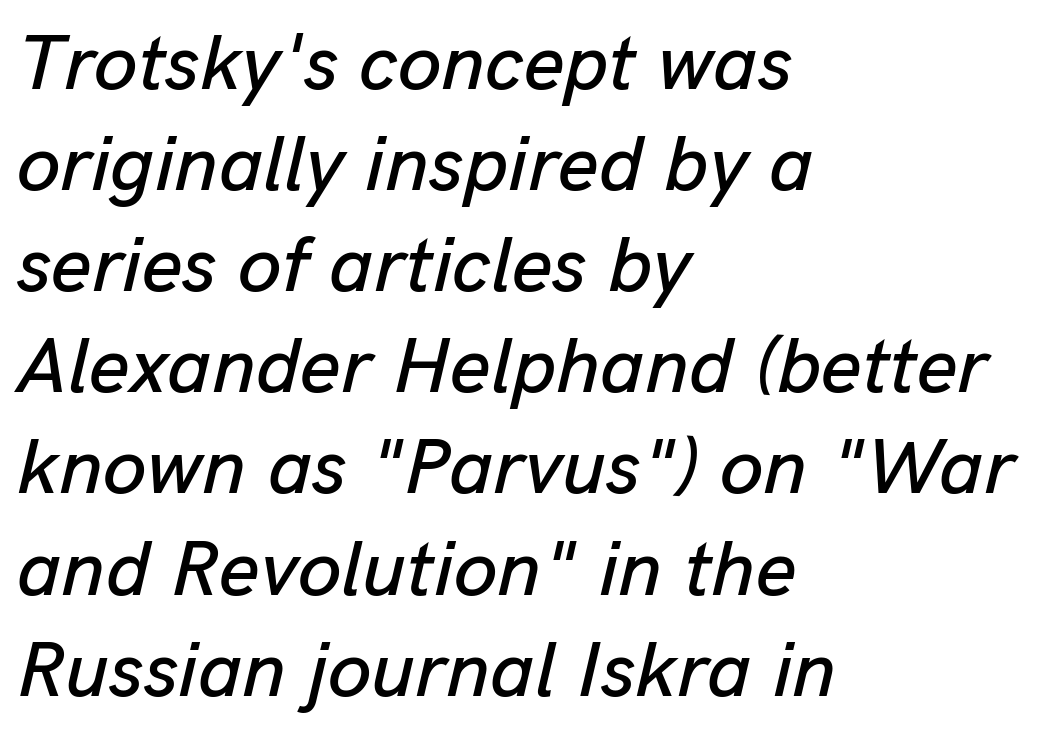
{"italic": "yes", "lean": "right", "slant_degrees": 13, "width": "normal", "stroke_contrast": "low", "x_height": "medium", "monospaced": "no", "underline": "no", "align": "left", "line_spacing": "normal", "line_spacing_ratio": 1.28, "letter_spacing": "normal", "letter_spacing_em": 0.0, "glyph_px": 79}
